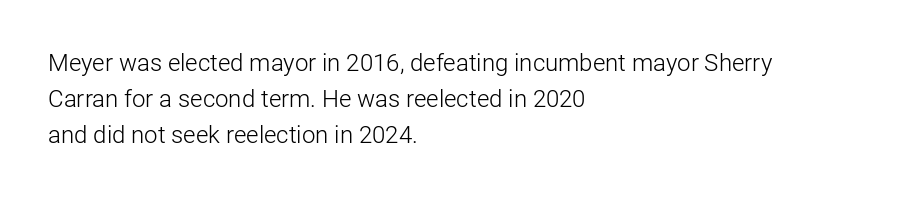
Q: Is the text bold? A: No.
Q: Is the text italic (slanted)? A: No, it is upright.
Q: Is the text underlined? A: No.
Q: How is the paragraph aligned? A: Left-aligned.
Q: Is the spacing between letters normal or unusually wide? A: Normal.
Q: Is the spacing between lines tight, normal or loose? A: Normal.
